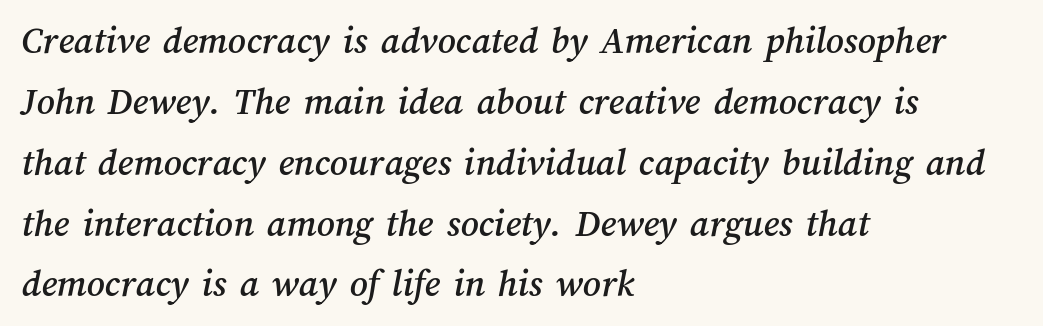
{"width": "normal", "stroke_contrast": "medium", "x_height": "medium", "monospaced": "no", "underline": "no", "align": "left", "line_spacing": "normal", "line_spacing_ratio": 1.56, "letter_spacing": "normal", "letter_spacing_em": 0.0, "glyph_px": 39}
